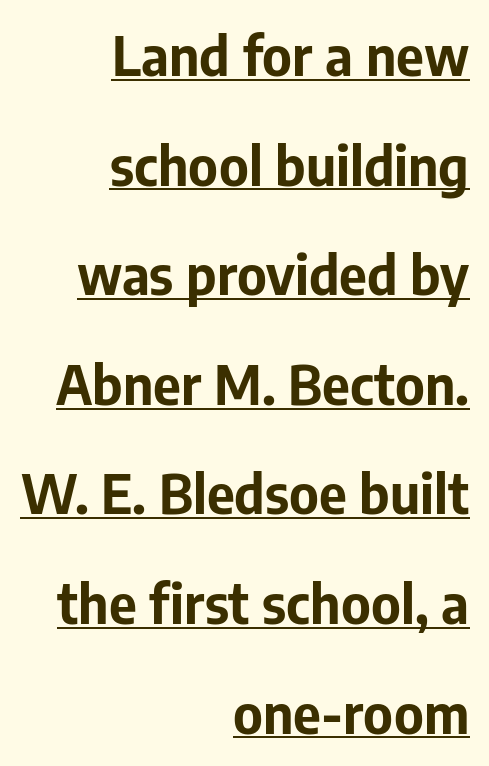
Plenty of ink on the page — the face is bold. Does the leading feel generous? Absolutely, it's lavish. You could not count columns in this text — the font is proportionally spaced. Standard letterfit; no display-style spreading of the glyphs. These lines are composed in type without serifs. These characters rest on top of a visible drawn line.
